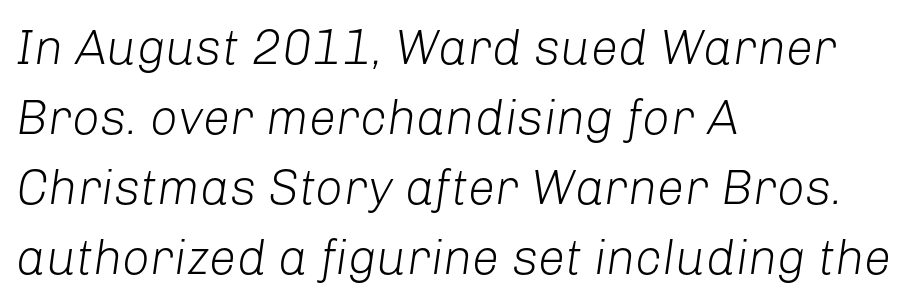
The rendering uses a moderate line-height, typical for paragraphs. The letters advance in unequal steps, a hallmark of proportional type. Weight: not bold — regular or lighter. Glance below the letters and you will spot only blank space. The letters sit at their default tracking, neither squeezed nor spread.
